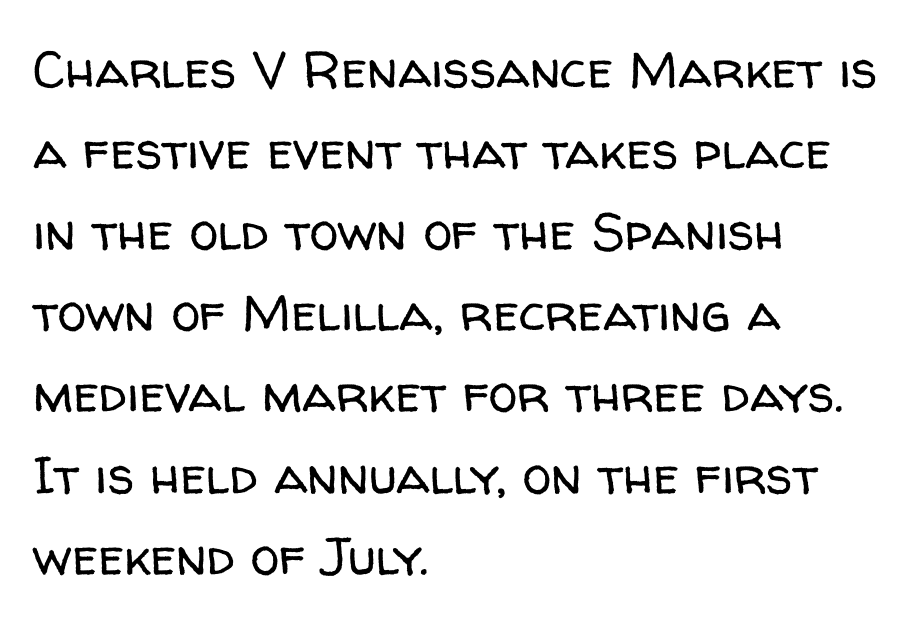
Q: Is the text bold? A: No.
Q: Is the text italic (slanted)? A: No, it is upright.
Q: Is the typeface a serif or a sans-serif typeface? A: Sans-serif.
Q: Is the text underlined? A: No.
Q: How is the paragraph aligned? A: Left-aligned.
Q: Is the spacing between letters normal or unusually wide? A: Normal.
Q: Is the spacing between lines tight, normal or loose? A: Normal.
Q: Width (condensed, normal, or wide)? A: Normal.
Q: Stroke contrast? A: Low.
Q: x-height? A: Medium.
Q: Monospaced? A: No.
